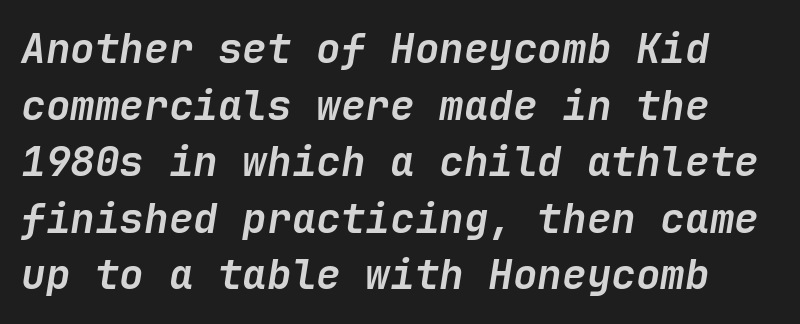
Q: Is the text bold? A: Yes.
Q: Is the text italic (slanted)? A: Yes, it leans right by about 9 degrees.
Q: Is the text underlined? A: No.
Q: Is the spacing between letters normal or unusually wide? A: Normal.
Q: Is the spacing between lines tight, normal or loose? A: Normal.
Q: Width (condensed, normal, or wide)? A: Normal.
Q: Stroke contrast? A: Low.
Q: x-height? A: Medium.
